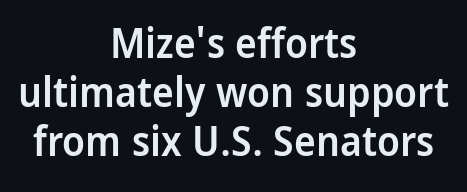
The image shows 41 px semibold, condensed sans-serif type, upright; set centered, line spacing 1.2x, normal letter spacing, not underlined; low stroke contrast and a large x-height.
